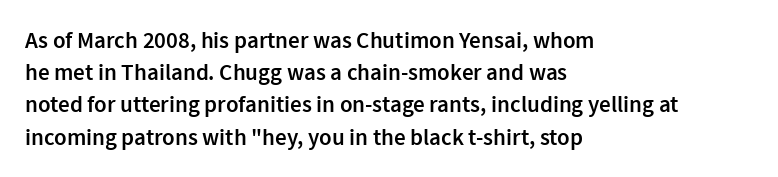
{"italic": "no", "bold": "semi", "underline": "no", "align": "left", "line_spacing": "normal", "line_spacing_ratio": 1.4, "letter_spacing": "normal", "letter_spacing_em": 0.0, "glyph_px": 23}
